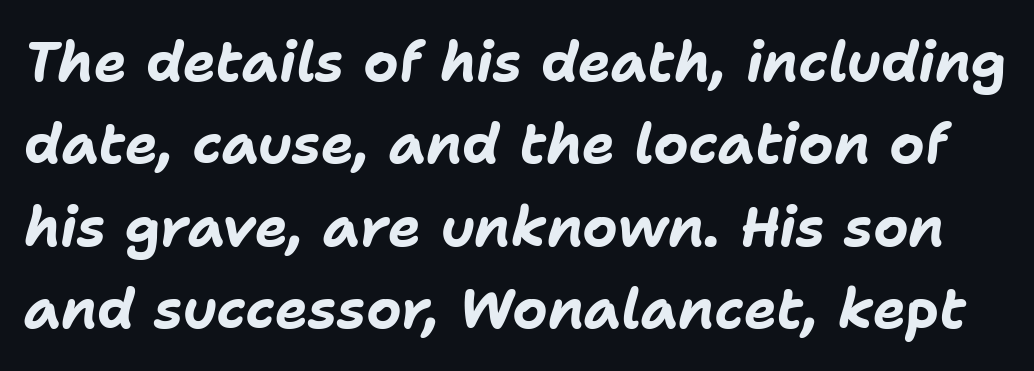
{"italic": "yes", "lean": "right", "slant_degrees": 11, "bold": "yes", "weight": "bold", "width": "normal", "stroke_contrast": "low", "x_height": "medium", "monospaced": "no", "underline": "no", "line_spacing": "normal", "line_spacing_ratio": 1.5, "letter_spacing": "normal", "letter_spacing_em": 0.0, "glyph_px": 55}
